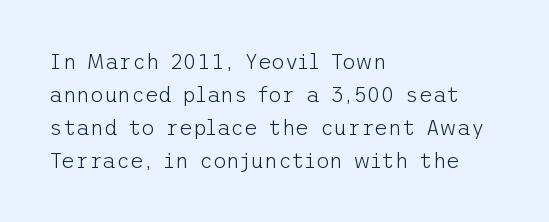
No italicization has been applied; the sample stays upright. This rendering features lettering with no underline. Summary of weight: not heavy and not bold. The typesetter chose a ragged-right arrangement here. The vertical gap from one line to the next is medium.
